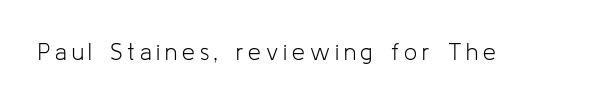
{"italic": "no", "bold": "no", "underline": "no", "letter_spacing": "wide", "letter_spacing_em": 0.21, "glyph_px": 23}
